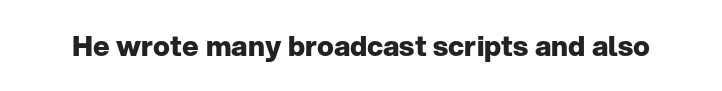
{"serif": "no", "italic": "no", "bold": "yes", "weight": "heavy", "width": "normal", "stroke_contrast": "low", "x_height": "medium", "monospaced": "no", "underline": "no", "letter_spacing": "normal", "letter_spacing_em": 0.0, "glyph_px": 28}
